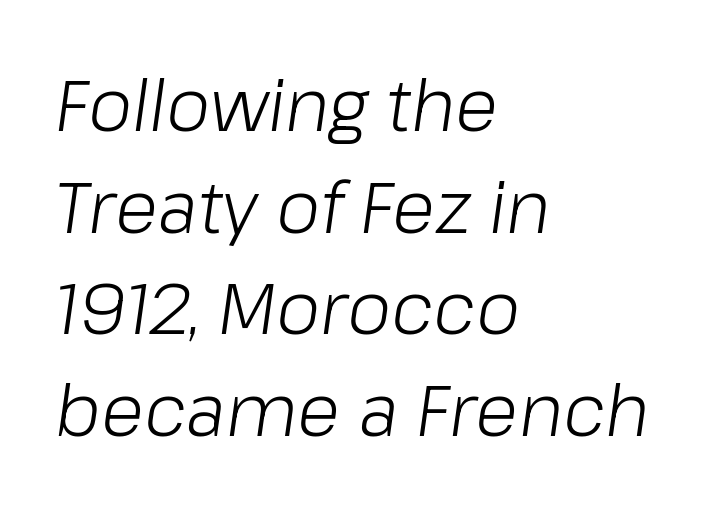
Vertical stems look standard width or narrower in stroke. Nobody touched the tracking dial on this one. The text carries the slant typical of an italic or oblique font. The rendering uses natural spacing where letterforms have individual widths. Caption: multi-line text, flush left, ragged right. The area under the type is left untouched.
